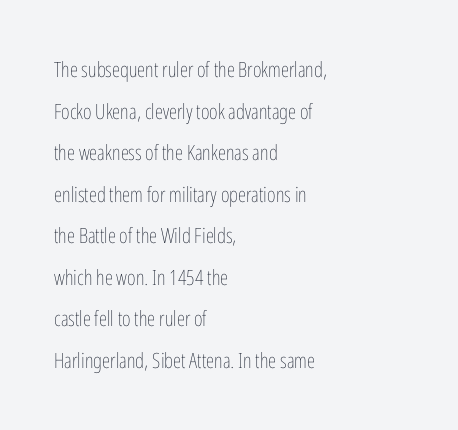
Does the leading feel generous? Absolutely, it's lavish. Glance below the letters and you will spot only blank space. Vertical stems look standard width or narrower in stroke. When letters stand straight like this, we call the style roman or upright. Does the copy run flush right? No — it runs flush left. Short note: letters normally spaced.
